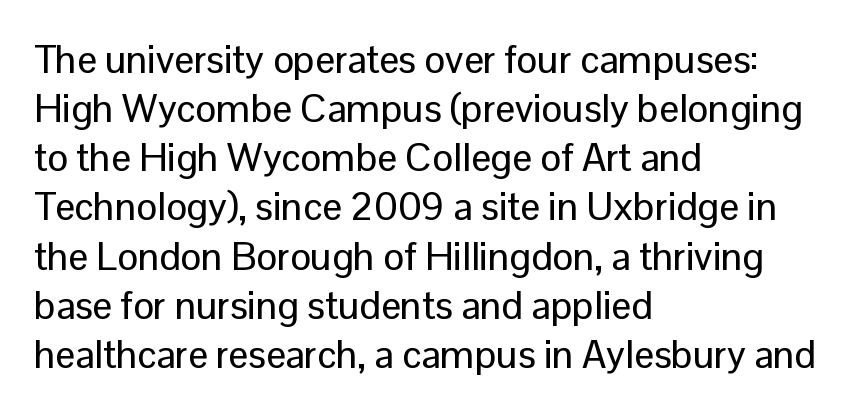
{"serif": "no", "italic": "no", "width": "normal", "stroke_contrast": "low", "x_height": "medium", "monospaced": "no", "underline": "no", "align": "left", "line_spacing": "normal", "line_spacing_ratio": 1.26, "letter_spacing": "normal", "letter_spacing_em": 0.0, "glyph_px": 39}
